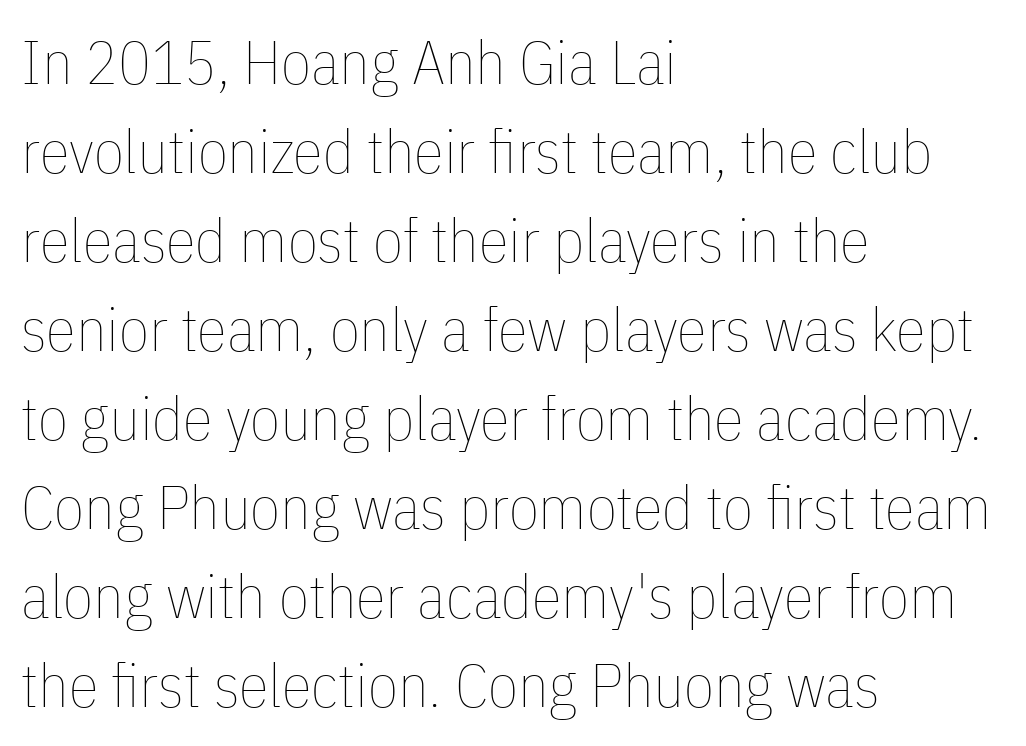
The rendering anchors every line to the left-hand side. The strokes are not fattened; the text isn't bold. In terms of letterspacing, this is plain default setting. Think of a printed novel: that variable character pitch is what you see here. Tall strokes in this sample are plumb rather than angled. The glyphs are unaccompanied by any horizontal stroke below them.
